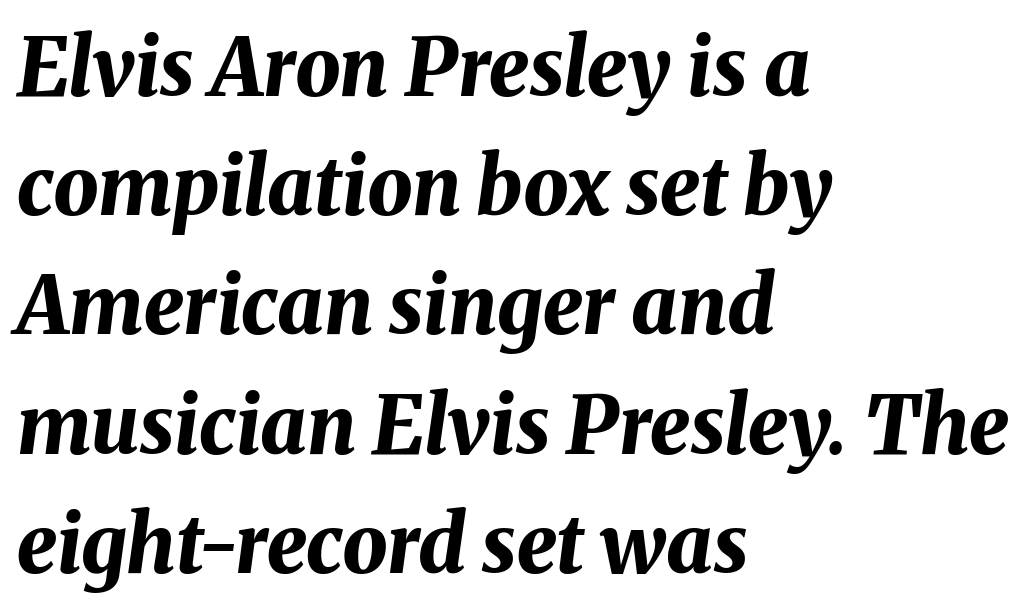
{"italic": "yes", "lean": "right", "slant_degrees": 8, "bold": "yes", "weight": "bold", "width": "normal", "stroke_contrast": "medium", "x_height": "medium", "monospaced": "no", "underline": "no", "align": "left", "line_spacing": "normal", "line_spacing_ratio": 1.49, "letter_spacing": "normal", "letter_spacing_em": 0.0, "glyph_px": 80}
